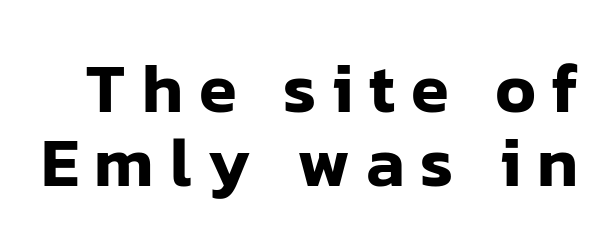
The glyphs in this specimen are sans serif. The tracking jumps out immediately: characters are airy and widely separated. Nope, not italic — everything's standing straight. Is this a fixed-width face? No — the glyphs have proportional, varying widths. Baseline-to-baseline distance is barely more than the letter height.
